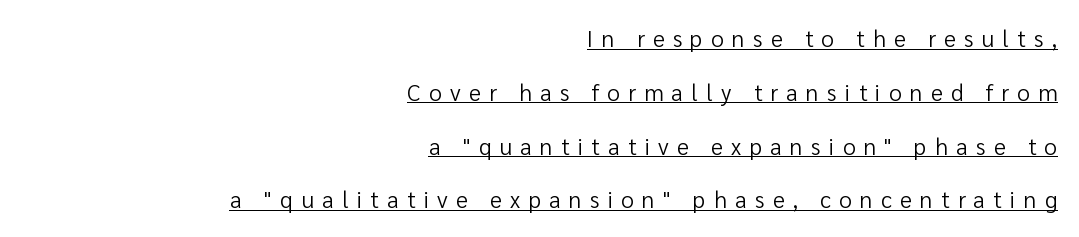
The image shows 23 px text type, upright; set right-aligned, loose line spacing (2.34x), unusually wide letter spacing (+0.36 em), underlined.
